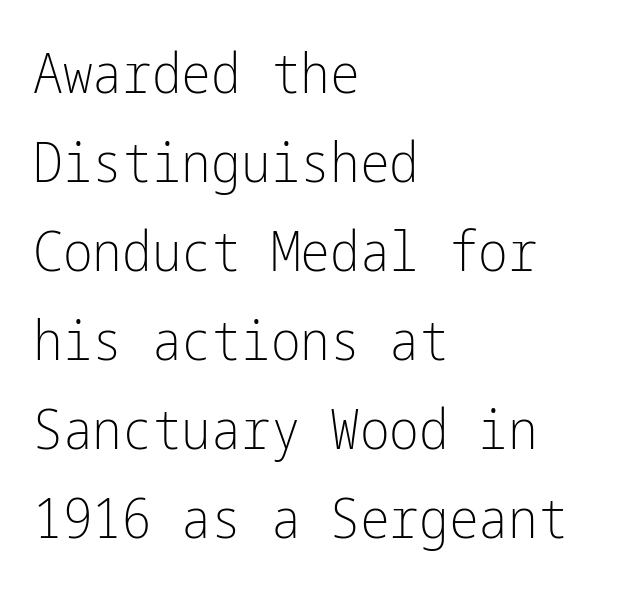
Q: Is the text bold? A: No.
Q: Is the text italic (slanted)? A: No, it is upright.
Q: Is the typeface a serif or a sans-serif typeface? A: Sans-serif.
Q: Is the text underlined? A: No.
Q: How is the paragraph aligned? A: Left-aligned.
Q: Is the spacing between letters normal or unusually wide? A: Normal.
Q: Is the spacing between lines tight, normal or loose? A: Normal.
Q: Width (condensed, normal, or wide)? A: Condensed.
Q: Stroke contrast? A: Low.
Q: x-height? A: Medium.
